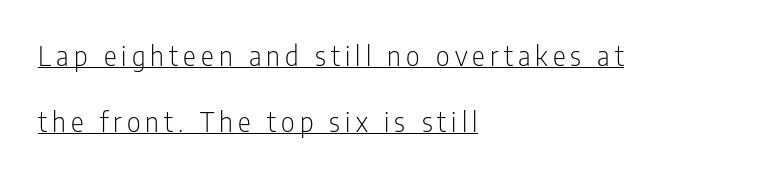
{"italic": "no", "bold": "no", "underline": "yes", "align": "left", "line_spacing": "loose", "line_spacing_ratio": 2.44, "glyph_px": 27}
